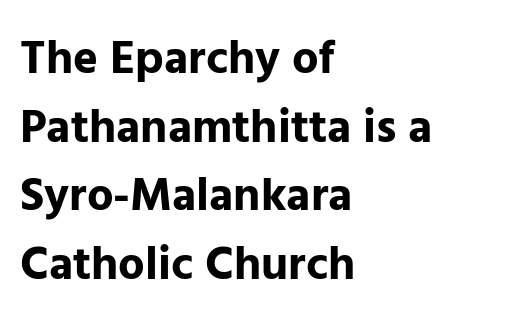
The image shows 47 px bold sans-serif type, upright; set left-aligned, normal line spacing (1.46x), normal letter spacing, not underlined; low stroke contrast and a medium x-height.
